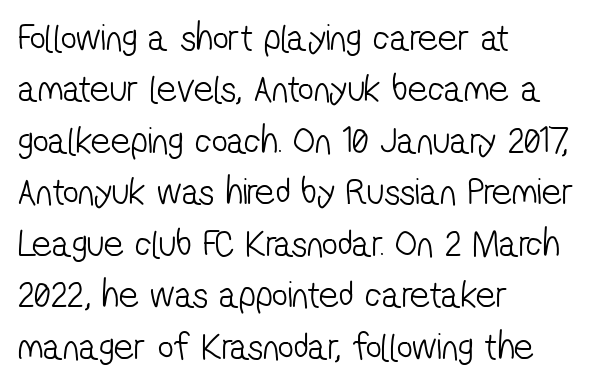
{"serif": "no", "bold": "no", "weight": "light", "width": "condensed", "stroke_contrast": "low", "x_height": "medium", "monospaced": "no", "underline": "no", "align": "left", "line_spacing": "normal", "line_spacing_ratio": 1.32, "letter_spacing": "normal", "letter_spacing_em": 0.0, "glyph_px": 39}
